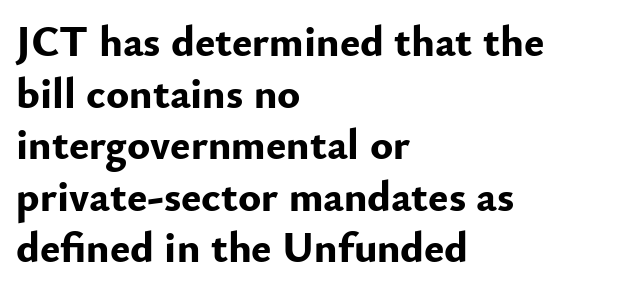
The image shows 43 px bold sans-serif type, upright; set left-aligned, line spacing 1.2x, normal letter spacing, not underlined; low stroke contrast and a small x-height.
